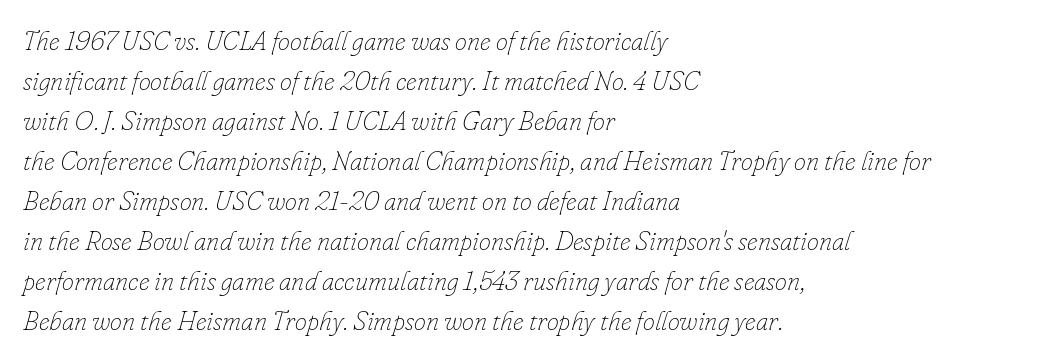
Stems here are at most as thick as an everyday book face. All the whitespace from short lines collects on the right. Words float on clear page, feet unadorned. Words appear dense and cohesive because spacing is normal. Style check: oblique.
